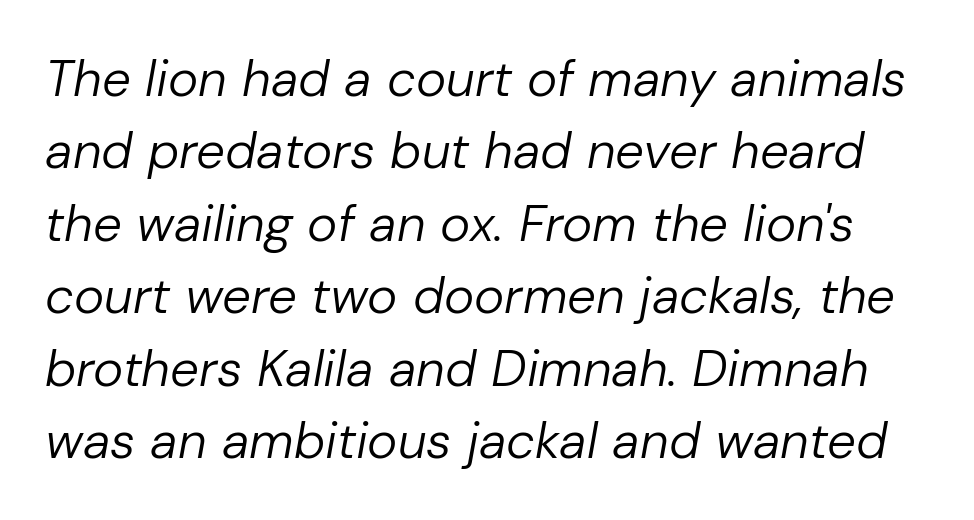
The image shows 51 px regular-weight type, italic (leaning right); set normal line spacing (1.42x), normal letter spacing, not underlined; low stroke contrast and a medium x-height.
